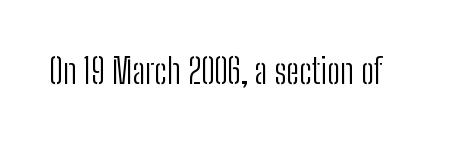
Q: Is the text bold? A: No.
Q: Is the text italic (slanted)? A: No, it is upright.
Q: Is the typeface a serif or a sans-serif typeface? A: Sans-serif.
Q: Is the text underlined? A: No.
Q: Is the spacing between letters normal or unusually wide? A: Normal.
Q: Width (condensed, normal, or wide)? A: Condensed.
Q: Stroke contrast? A: Low.
Q: x-height? A: Medium.
Q: Monospaced? A: No.
